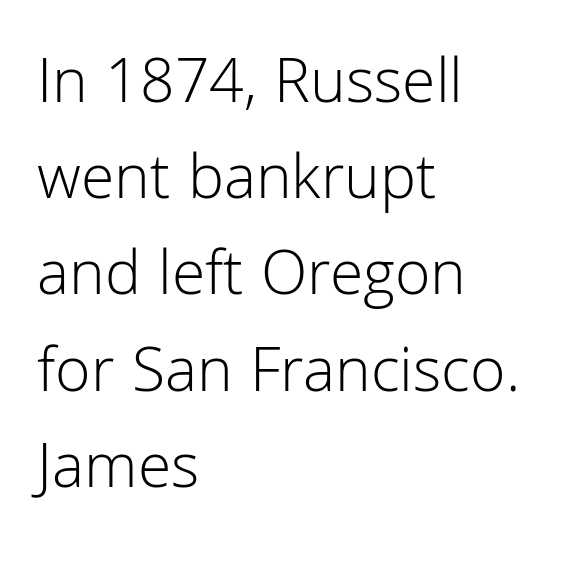
The image shows 65 px light sans-serif type, upright; set left-aligned, normal line spacing (1.48x), normal letter spacing, not underlined; low stroke contrast and a medium x-height.
